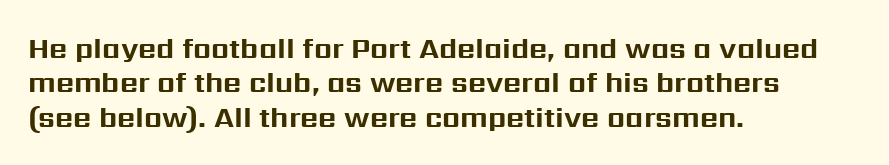
The image shows 28 px bold sans-serif type, upright; set left-aligned, line spacing 1.23x, normal letter spacing, not underlined; medium stroke contrast and a medium x-height.
